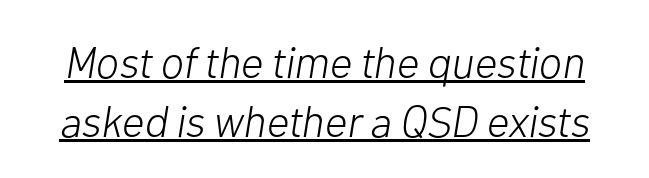
This sample uses plain, unmodified letter spacing. Vertical stems look standard width or narrower in stroke. Every character sits at an angle, as italics do. Honestly, the underline is the first thing you notice here.
